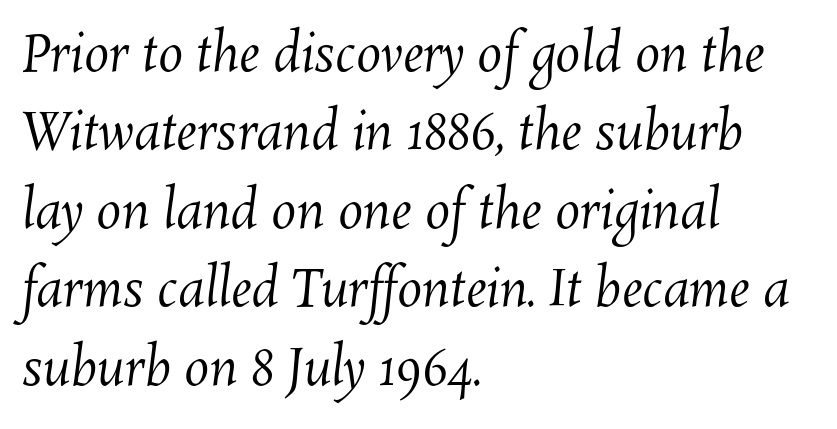
The letters advance in unequal steps, a hallmark of proportional type. Is the stroke heavy? The answer is a plain regular-or-lighter. Inter-character spacing is left at the font's built-in metrics. Anything drawn beneath the words? Only blank space. The leading is moderate, giving the passage an even texture.
